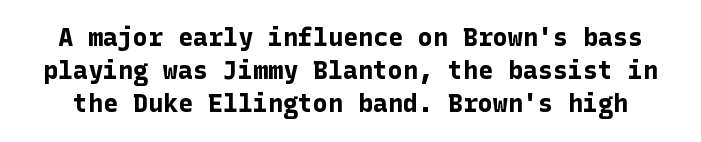
Interline gaps are of average width in this sample. Does the lettering tilt? It doesn't — this is upright. Students, note that the glyphs here touch the page at normal intervals. No word sits above an underline.
